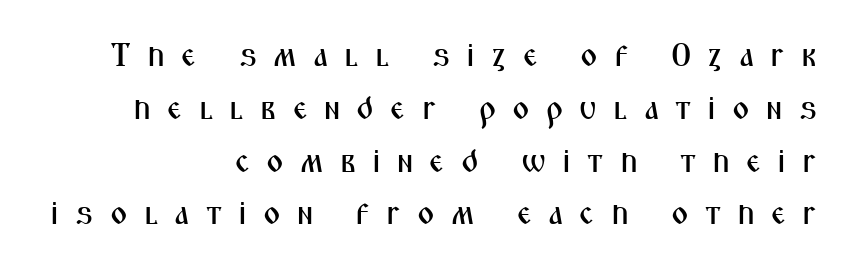
Q: Is the text italic (slanted)? A: No, it is upright.
Q: Is the typeface a serif or a sans-serif typeface? A: Sans-serif.
Q: Is the text underlined? A: No.
Q: How is the paragraph aligned? A: Right-aligned.
Q: Is the spacing between letters normal or unusually wide? A: Unusually wide.
Q: Is the spacing between lines tight, normal or loose? A: Normal.
Q: Width (condensed, normal, or wide)? A: Condensed.
Q: Stroke contrast? A: Medium.
Q: x-height? A: Medium.
Q: Monospaced? A: No.
